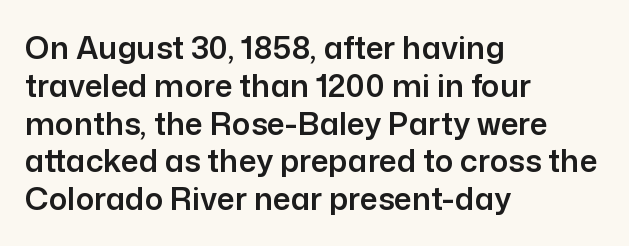
The image shows 31 px sans-serif type, upright; set left-aligned, line spacing 1.22x, normal letter spacing, not underlined; low stroke contrast and a medium x-height.
